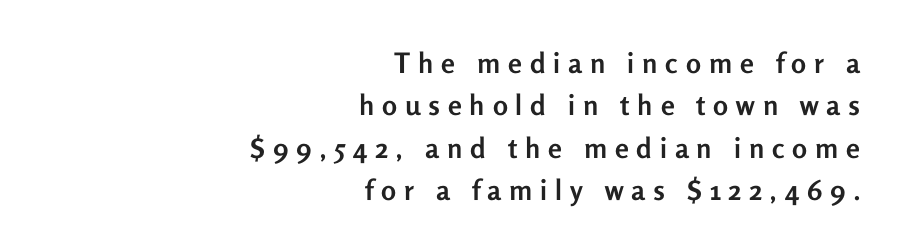
The image shows 28 px semibold sans-serif type, upright; set right-aligned, normal line spacing (1.51x), unusually wide letter spacing (+0.28 em), not underlined; low stroke contrast and a medium x-height.
